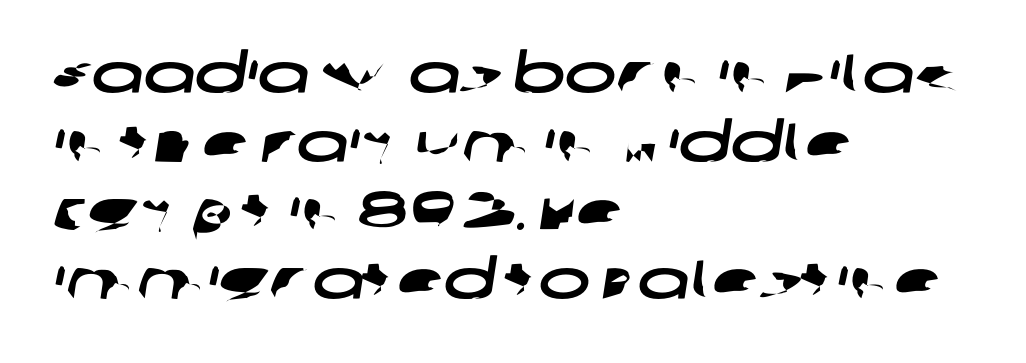
Teacher's note: observe the even left margin — that is flush-left alignment. Serif or sans? Sans — the stroke terminals are bare. Bare-footed words on every line. The rows are spaced the way most documents space them.
